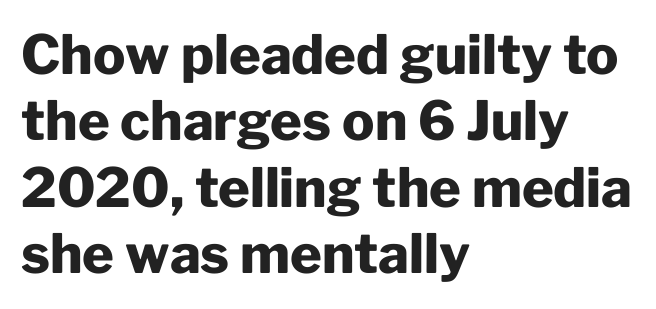
Leftover space on each line is placed entirely after the last word. The rendering keeps characters at their native spacing. The axis of the letterforms is exactly vertical. This sample has the flowing, uneven cadence of proportional lettering.
